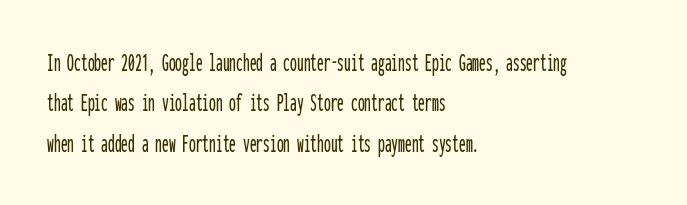
{"italic": "no", "underline": "no", "align": "left", "line_spacing": "normal", "line_spacing_ratio": 1.5, "letter_spacing": "normal", "letter_spacing_em": 0.0, "glyph_px": 27}
